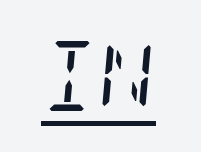
Q: Is the text bold? A: No.
Q: Is the text italic (slanted)? A: Yes, it leans right by about 5 degrees.
Q: Is the typeface a serif or a sans-serif typeface? A: Serif.
Q: Is the text underlined? A: Yes.
Q: Is the spacing between letters normal or unusually wide? A: Normal.
Q: Width (condensed, normal, or wide)? A: Condensed.
Q: Stroke contrast? A: Low.
Q: x-height? A: Large.
